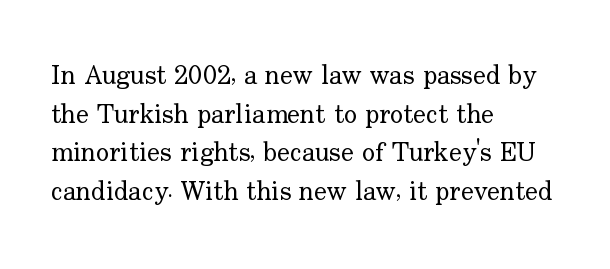
{"italic": "no", "bold": "no", "underline": "no", "align": "left", "line_spacing": "normal", "line_spacing_ratio": 1.43, "letter_spacing": "normal", "letter_spacing_em": 0.0, "glyph_px": 27}
